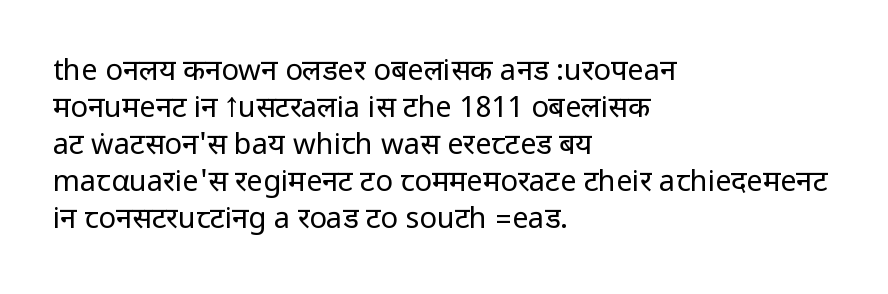
The image shows 29 px regular-weight, condensed sans-serif type, upright; set left-aligned, normal line spacing (1.28x), normal letter spacing, not underlined; low stroke contrast.
